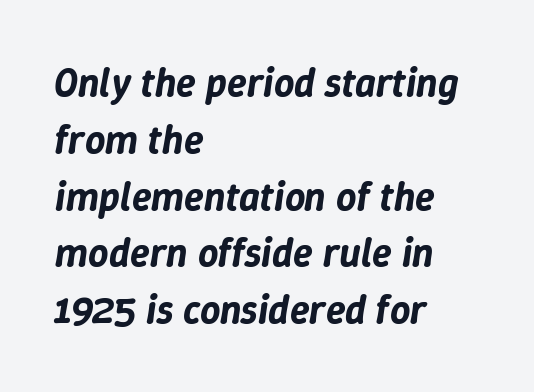
The image shows 40 px text type, italic (leaning right); set left-aligned, normal line spacing (1.42x), normal letter spacing, not underlined; low stroke contrast and a medium x-height.
